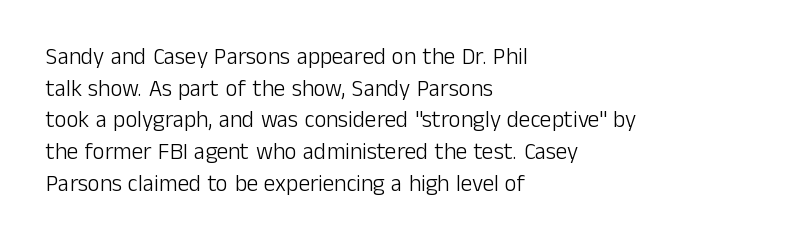
Q: Is the text bold? A: No.
Q: Is the text italic (slanted)? A: No, it is upright.
Q: Is the text underlined? A: No.
Q: How is the paragraph aligned? A: Left-aligned.
Q: Is the spacing between letters normal or unusually wide? A: Normal.
Q: Is the spacing between lines tight, normal or loose? A: Normal.
